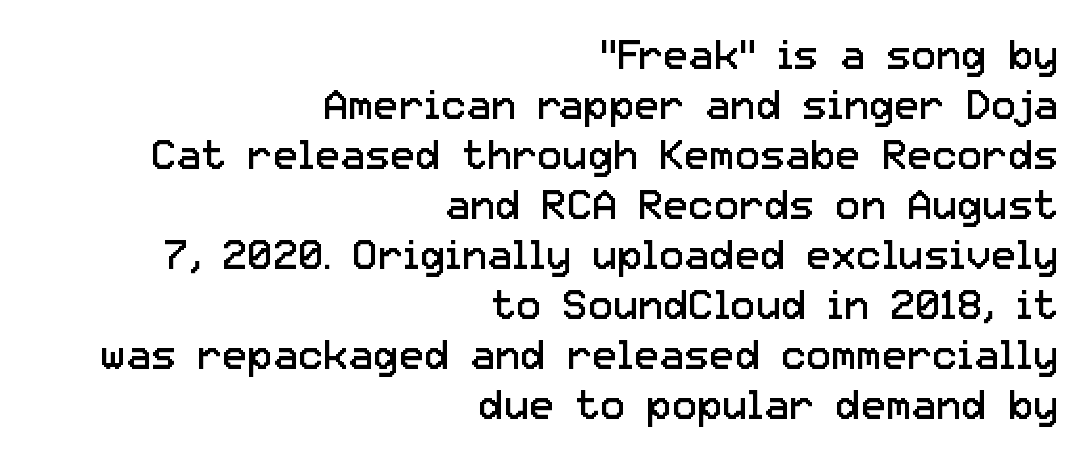
Letters have the restrained weight of plain body copy at most. Lines of text with bare space underneath. Note: no serifs on the glyphs. Looks like regular typesetting: each glyph gets only the width it needs.
